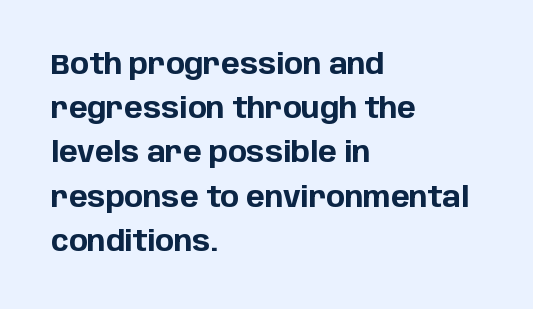
{"serif": "no", "italic": "no", "bold": "yes", "weight": "bold", "width": "normal", "stroke_contrast": "low", "x_height": "large", "monospaced": "no", "underline": "no", "align": "left", "line_spacing": "normal", "line_spacing_ratio": 1.58, "letter_spacing": "normal", "letter_spacing_em": 0.0, "glyph_px": 28}
